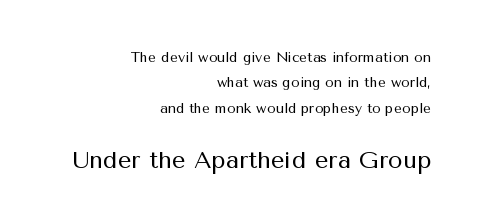
No italicization has been applied; the sample stays upright. The letters sit at their default tracking, neither squeezed nor spread. The area under the type is left untouched. Here the second block reads like a headline and the first like body copy. One-word summary of the alignment: right.
